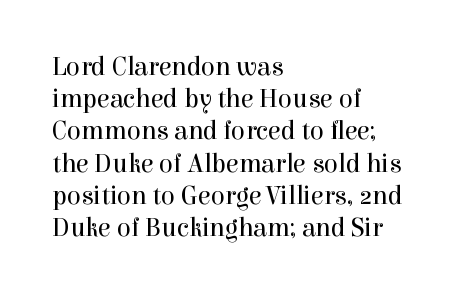
The image shows 26 px text type, upright; set left-aligned, line spacing 1.24x, normal letter spacing, not underlined.
